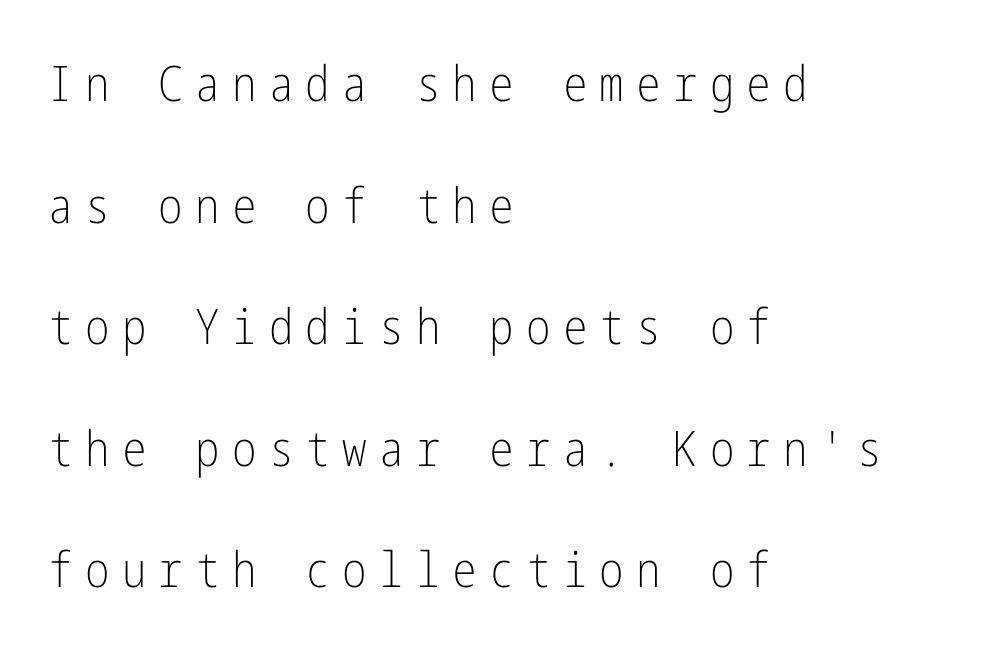
Compared with typical body copy, the letter spacing here is much looser. Is the stroke heavy? The answer is a plain regular-or-lighter. Upright lettering throughout. Classification — sans serif. Compared with a centered layout, this one pins lines to the left instead. Loosely led — the rows are spread out.
